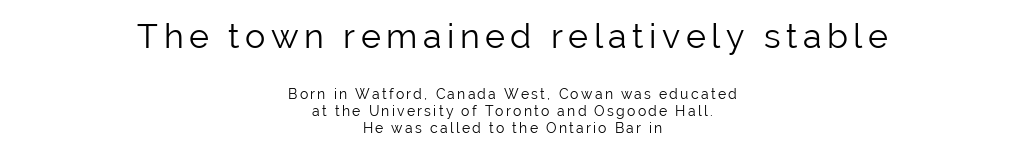
Visually, the top section dominates because its glyphs are scaled up. Both edges are ragged and mirror each other, which tells us the setting is centered. A clean baseline with only descenders dipping below it. It's the straight-up-and-down kind of type.
